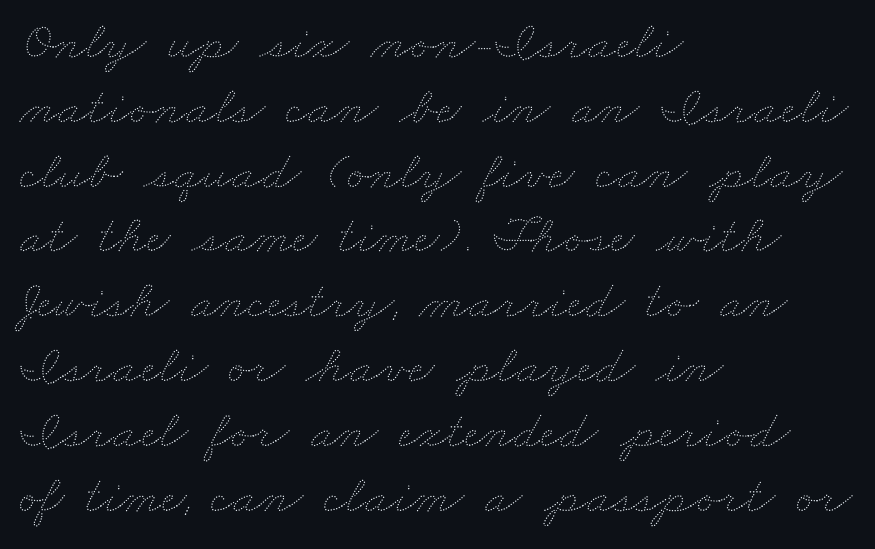
Q: Is the text bold? A: No.
Q: Is the text underlined? A: No.
Q: How is the paragraph aligned? A: Left-aligned.
Q: Is the spacing between letters normal or unusually wide? A: Normal.
Q: Width (condensed, normal, or wide)? A: Wide.
Q: Stroke contrast? A: Medium.
Q: x-height? A: Small.
Q: Monospaced? A: No.
